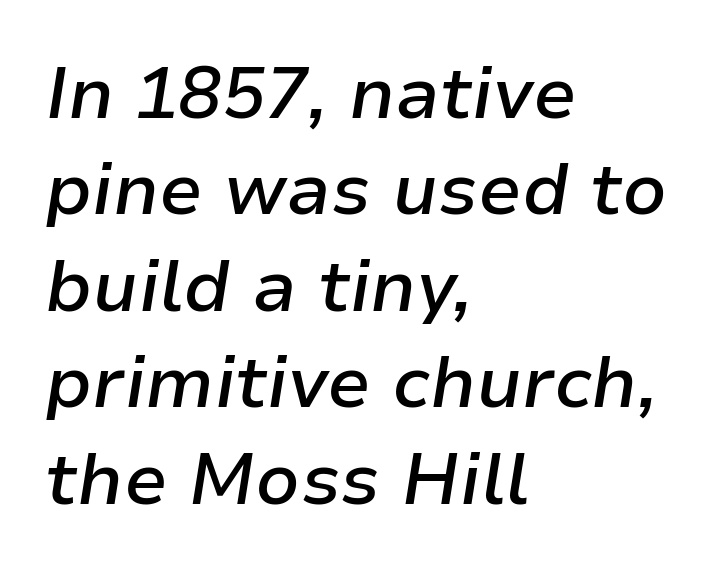
{"italic": "yes", "lean": "right", "slant_degrees": 9, "bold": "semi", "weight": "semibold", "width": "normal", "stroke_contrast": "low", "x_height": "medium", "monospaced": "no", "underline": "no", "align": "left", "line_spacing": "normal", "line_spacing_ratio": 1.34, "letter_spacing": "normal", "letter_spacing_em": 0.0, "glyph_px": 72}
